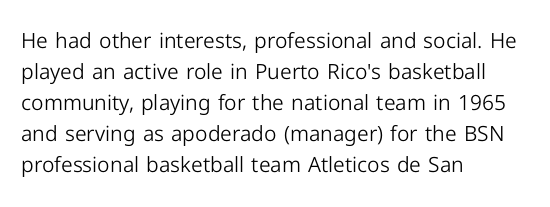
Q: Is the text bold? A: No.
Q: Is the text italic (slanted)? A: No, it is upright.
Q: Is the text underlined? A: No.
Q: How is the paragraph aligned? A: Left-aligned.
Q: Is the spacing between letters normal or unusually wide? A: Normal.
Q: Is the spacing between lines tight, normal or loose? A: Normal.
